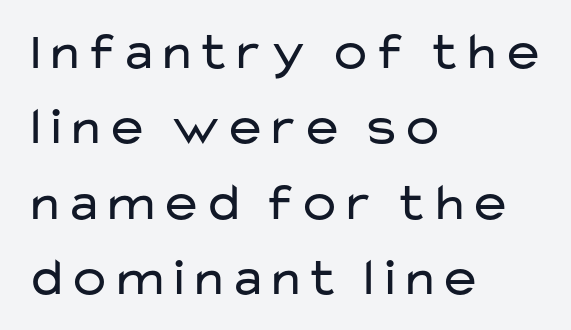
The image shows 53 px regular-weight, wide sans-serif type, upright; set left-aligned, normal line spacing (1.42x), normal letter spacing, not underlined; low stroke contrast and a medium x-height.
